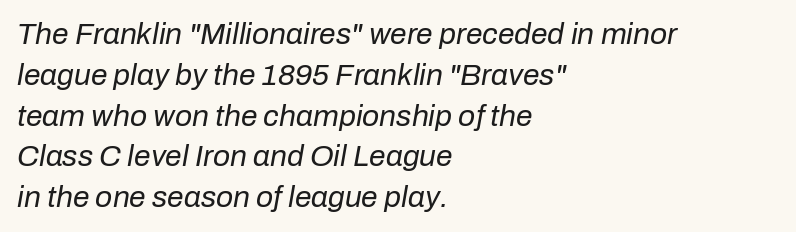
Q: Is the text bold? A: No.
Q: Is the text italic (slanted)? A: Yes, it leans right by about 10 degrees.
Q: Is the text underlined? A: No.
Q: How is the paragraph aligned? A: Left-aligned.
Q: Is the spacing between letters normal or unusually wide? A: Normal.
Q: Is the spacing between lines tight, normal or loose? A: Normal.
Q: Width (condensed, normal, or wide)? A: Normal.
Q: Stroke contrast? A: Low.
Q: x-height? A: Medium.
Q: Monospaced? A: No.
